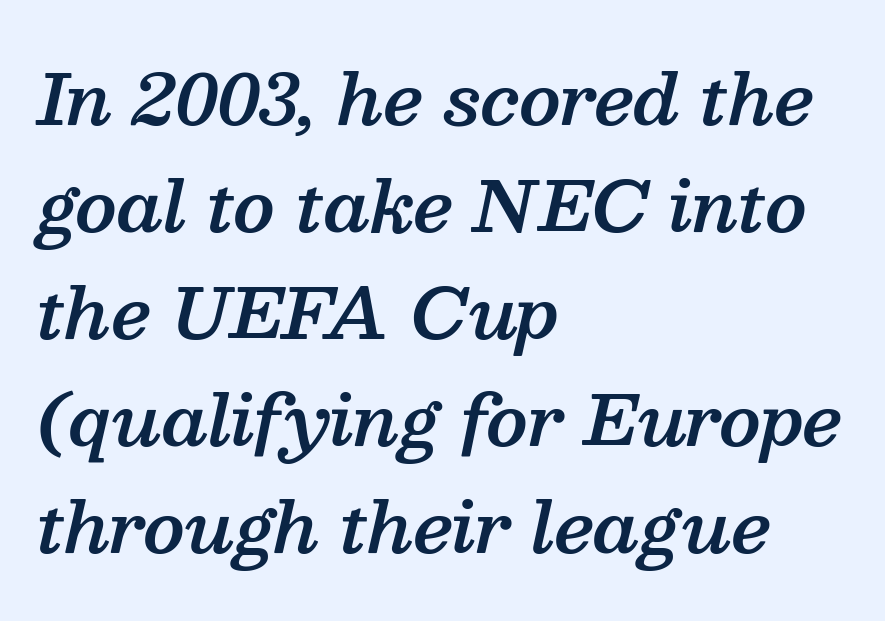
{"serif": "yes", "italic": "yes", "lean": "right", "slant_degrees": 13, "bold": "semi", "weight": "semibold", "width": "normal", "stroke_contrast": "medium", "x_height": "medium", "monospaced": "no", "underline": "no", "align": "left", "line_spacing": "normal", "line_spacing_ratio": 1.55, "letter_spacing": "normal", "letter_spacing_em": 0.0, "glyph_px": 69}
